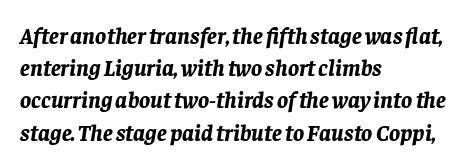
{"italic": "yes", "lean": "right", "slant_degrees": 8, "bold": "yes", "underline": "no", "align": "left", "line_spacing": "normal", "line_spacing_ratio": 1.4, "letter_spacing": "normal", "letter_spacing_em": 0.0, "glyph_px": 23}
